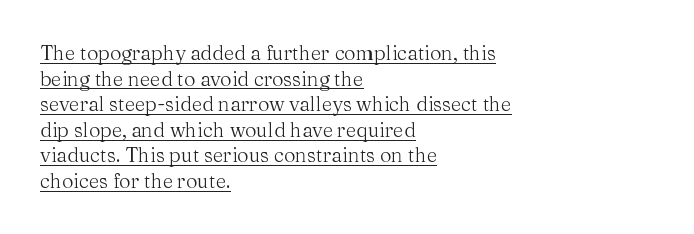
The image shows 20 px text type, upright; set left-aligned, normal line spacing (1.28x), normal letter spacing, underlined.
